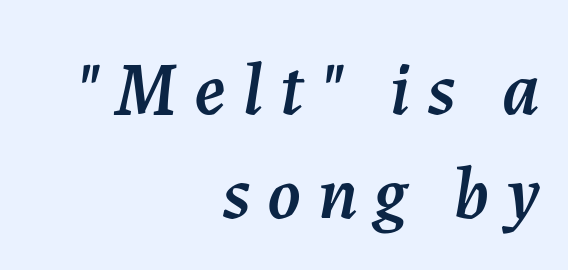
The image shows 75 px text type, italic (leaning right); set right-aligned, normal line spacing (1.39x), unusually wide letter spacing (+0.22 em), not underlined; medium stroke contrast and a medium x-height.
